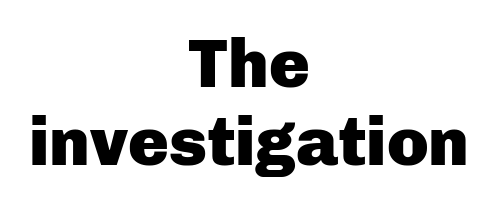
The image shows 68 px heavy sans-serif type, upright; set centered, tight line spacing (1.15x), normal letter spacing, not underlined; low stroke contrast and a medium x-height.
